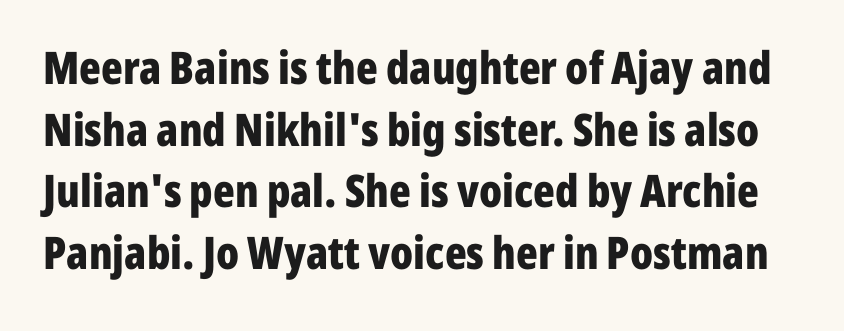
Q: Is the text bold? A: Yes.
Q: Is the text italic (slanted)? A: No, it is upright.
Q: Is the typeface a serif or a sans-serif typeface? A: Sans-serif.
Q: Is the text underlined? A: No.
Q: Is the spacing between letters normal or unusually wide? A: Normal.
Q: Is the spacing between lines tight, normal or loose? A: Normal.
Q: Width (condensed, normal, or wide)? A: Condensed.
Q: Stroke contrast? A: Low.
Q: x-height? A: Medium.
Q: Monospaced? A: No.
